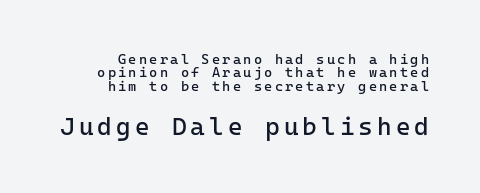
{"italic": "no", "bold": "no", "underline": "no", "line_spacing": "tight", "line_spacing_ratio": 0.96, "larger_block": "second", "size_ratio": 1.79, "glyph_px": 25}
